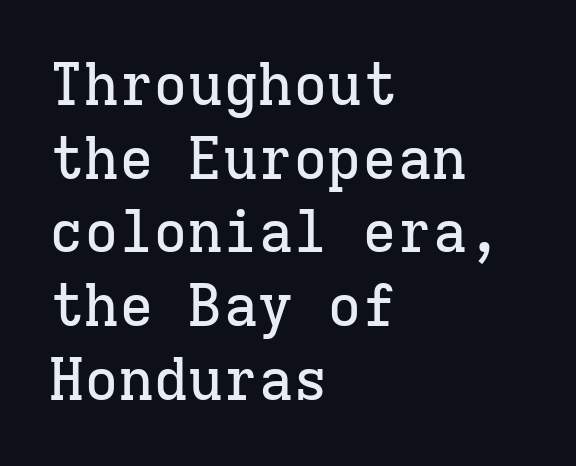
Q: Is the text italic (slanted)? A: No, it is upright.
Q: Is the typeface a serif or a sans-serif typeface? A: Serif.
Q: Is the text underlined? A: No.
Q: How is the paragraph aligned? A: Left-aligned.
Q: Is the spacing between letters normal or unusually wide? A: Normal.
Q: Is the spacing between lines tight, normal or loose? A: Normal.
Q: Width (condensed, normal, or wide)? A: Normal.
Q: Stroke contrast? A: Low.
Q: x-height? A: Medium.
Q: Monospaced? A: Yes.
